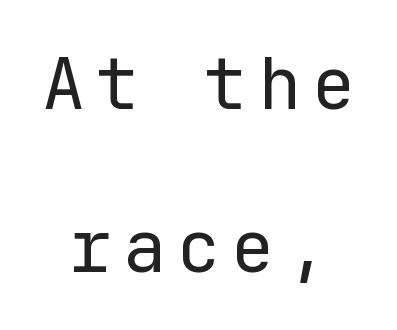
Posture: vertical. This sample is center-justified, so both line endings float freely. Spacing verdict: monospaced, one width for all characters. Horizontal bands of white between lines are thick stripes. Look at the bottom of the vertical strokes: they stop flat, with no serifs.
